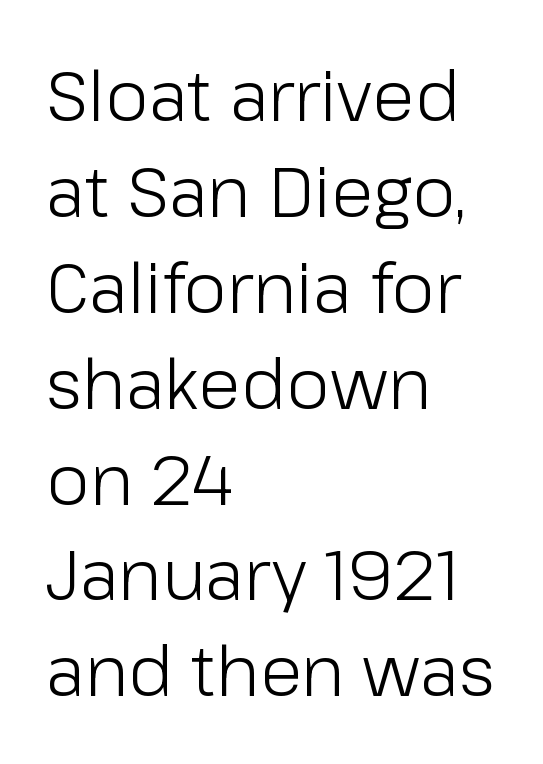
Think of a printed novel: that variable character pitch is what you see here. Leading matches the norm, producing a regular column. Descenders are the only things crossing below the line. The setting favours the left margin, as ordinary paragraphs usually do. Notice how the stems are strictly vertical — no italics here. Check where the strokes stop: nothing finishes them off — pure sans.
